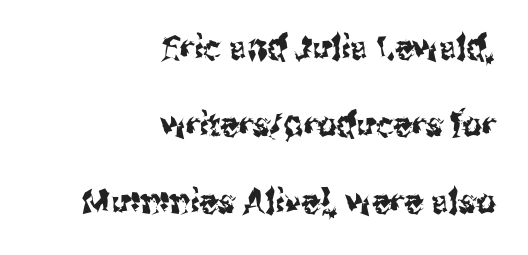
The image shows 34 px condensed sans-serif type, upright; set right-aligned, loose line spacing (2.26x), normal letter spacing, not underlined; medium stroke contrast and a medium x-height.
